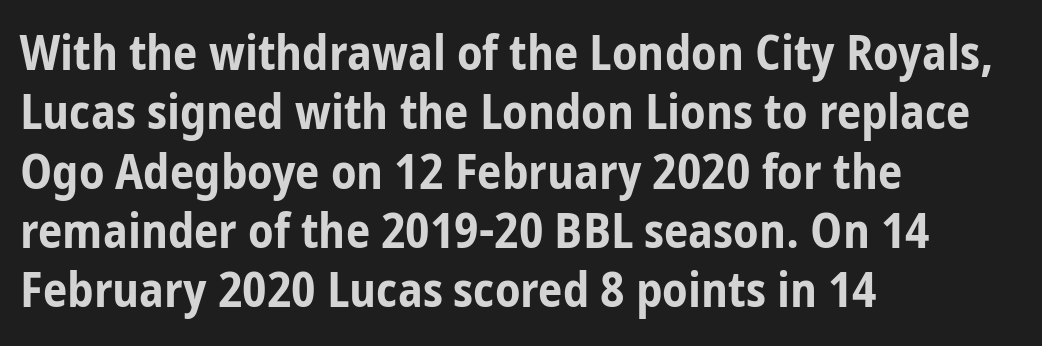
{"serif": "no", "italic": "no", "bold": "yes", "weight": "bold", "width": "condensed", "stroke_contrast": "low", "x_height": "medium", "monospaced": "no", "underline": "no", "align": "left", "line_spacing_ratio": 1.21, "letter_spacing": "normal", "letter_spacing_em": 0.0, "glyph_px": 49}
